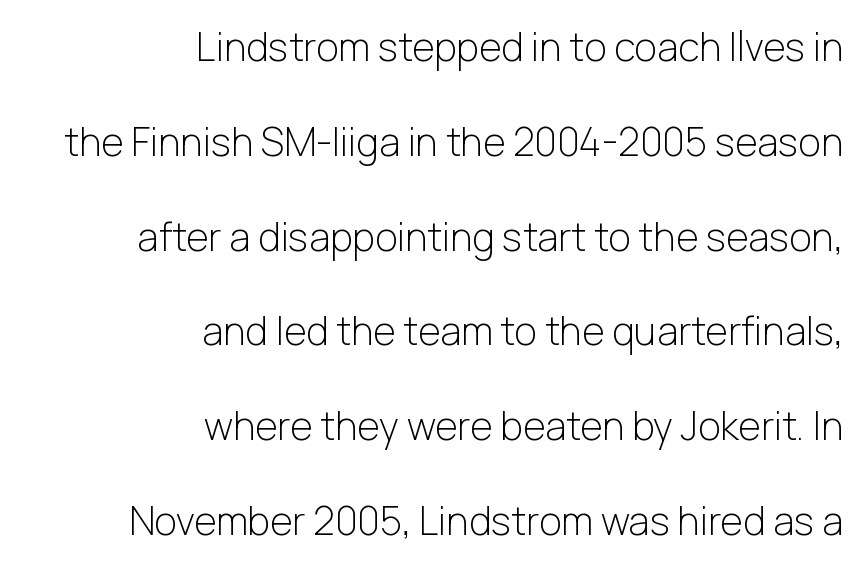
The image shows 39 px light sans-serif type, upright; set right-aligned, loose line spacing (2.43x), normal letter spacing, not underlined; low stroke contrast and a medium x-height.
